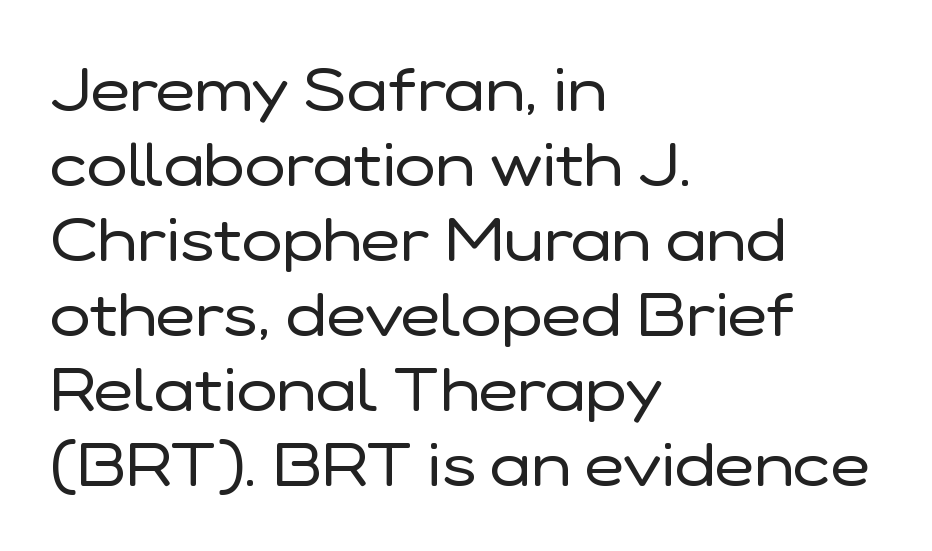
The passage shown is not underscored anywhere. The weight would be labelled regular, book, light, or lighter still. The letters stand straight up with perfectly vertical stems. Character widths vary here, with narrow letters taking less room than wide ones. Which margin do the lines hug? The left one — the right edge is uneven. You can tell from the bare stems that sans-serif type was used.
